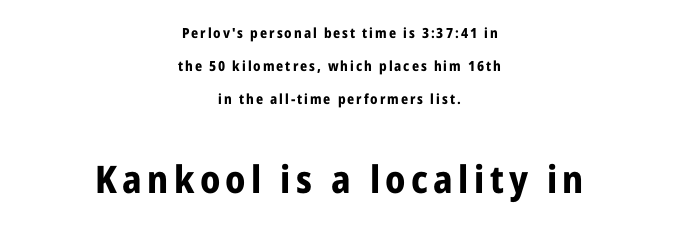
Q: Is the text bold? A: Yes.
Q: Is the text italic (slanted)? A: No, it is upright.
Q: Is the typeface a serif or a sans-serif typeface? A: Sans-serif.
Q: Is the text underlined? A: No.
Q: How is the paragraph aligned? A: Centered.
Q: Is the spacing between lines tight, normal or loose? A: Loose.
Q: Which block of text is set in a larger size, the first (top) or the second (bottom)? A: The second (bottom) one.
Q: Width (condensed, normal, or wide)? A: Condensed.
Q: Stroke contrast? A: Low.
Q: x-height? A: Medium.
Q: Monospaced? A: No.
